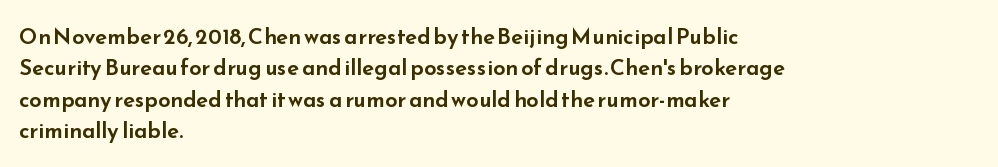
{"italic": "no", "underline": "no", "align": "left", "line_spacing": "normal", "line_spacing_ratio": 1.43, "letter_spacing": "normal", "letter_spacing_em": 0.0, "glyph_px": 22}
